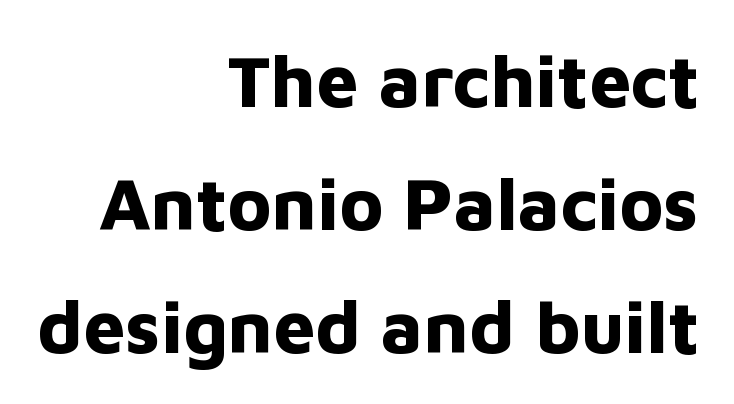
Casual observation: everything's shoved over to the right. Quick note: underline off. This sample has the flowing, uneven cadence of proportional lettering. The designer left line spacing at the default. Nope, no serifs anywhere on these letters.
